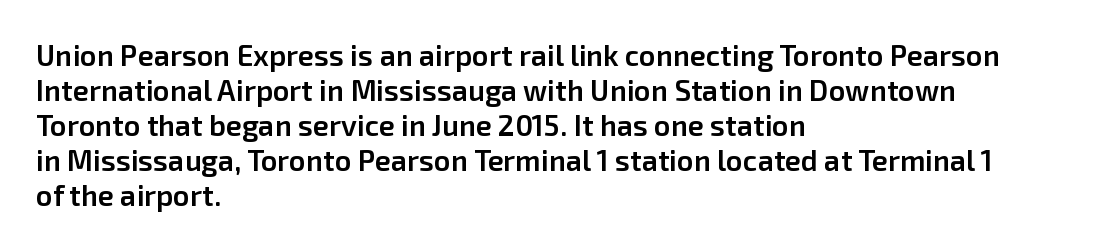
{"serif": "no", "italic": "no", "bold": "semi", "weight": "semibold", "width": "normal", "stroke_contrast": "low", "x_height": "medium", "monospaced": "no", "underline": "no", "align": "left", "line_spacing_ratio": 1.21, "letter_spacing": "normal", "letter_spacing_em": 0.0, "glyph_px": 29}
